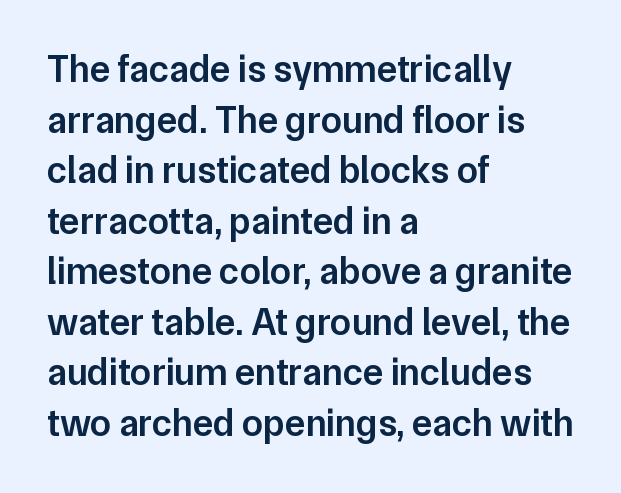
Q: Is the text bold? A: Semi-bold.
Q: Is the text italic (slanted)? A: No, it is upright.
Q: Is the typeface a serif or a sans-serif typeface? A: Sans-serif.
Q: Is the text underlined? A: No.
Q: How is the paragraph aligned? A: Left-aligned.
Q: Is the spacing between letters normal or unusually wide? A: Normal.
Q: Is the spacing between lines tight, normal or loose? A: Normal.
Q: Width (condensed, normal, or wide)? A: Normal.
Q: Stroke contrast? A: Low.
Q: x-height? A: Medium.
Q: Monospaced? A: No.
